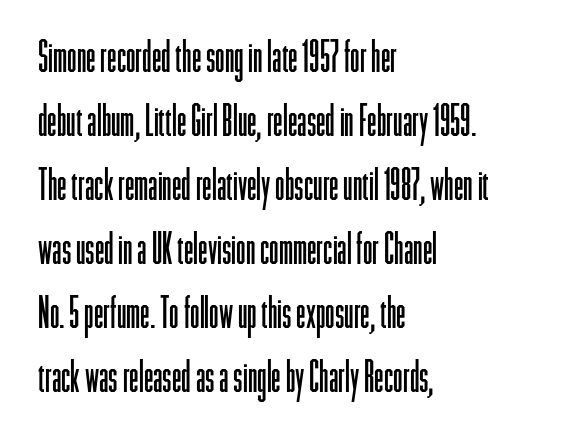
Q: Is the text bold? A: No.
Q: Is the text italic (slanted)? A: No, it is upright.
Q: Is the typeface a serif or a sans-serif typeface? A: Sans-serif.
Q: Is the text underlined? A: No.
Q: How is the paragraph aligned? A: Left-aligned.
Q: Is the spacing between letters normal or unusually wide? A: Normal.
Q: Is the spacing between lines tight, normal or loose? A: Normal.
Q: Width (condensed, normal, or wide)? A: Condensed.
Q: Stroke contrast? A: Low.
Q: x-height? A: Medium.
Q: Monospaced? A: No.
